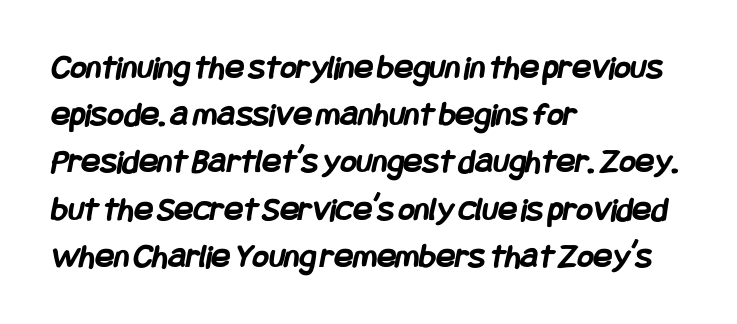
The image shows 35 px semibold, condensed sans-serif type; set left-aligned, normal line spacing (1.35x), normal letter spacing, not underlined; low stroke contrast and a large x-height.
